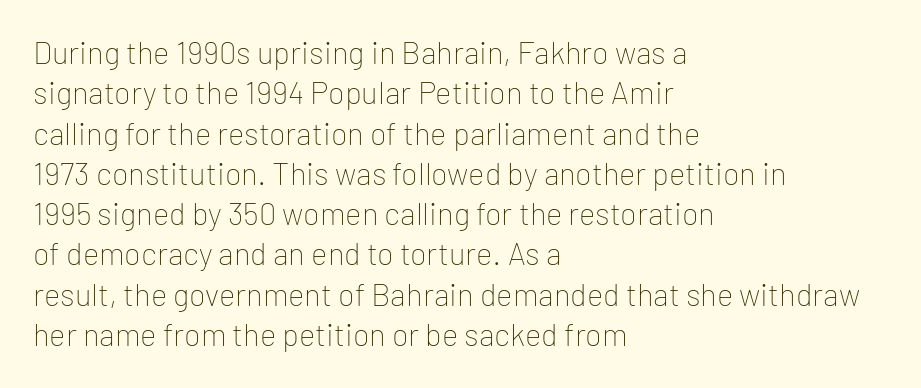
Q: Is the text bold? A: No.
Q: Is the text italic (slanted)? A: No, it is upright.
Q: Is the typeface a serif or a sans-serif typeface? A: Sans-serif.
Q: Is the text underlined? A: No.
Q: How is the paragraph aligned? A: Left-aligned.
Q: Is the spacing between letters normal or unusually wide? A: Normal.
Q: Is the spacing between lines tight, normal or loose? A: Normal.
Q: Width (condensed, normal, or wide)? A: Normal.
Q: Stroke contrast? A: Low.
Q: x-height? A: Medium.
Q: Monospaced? A: No.
